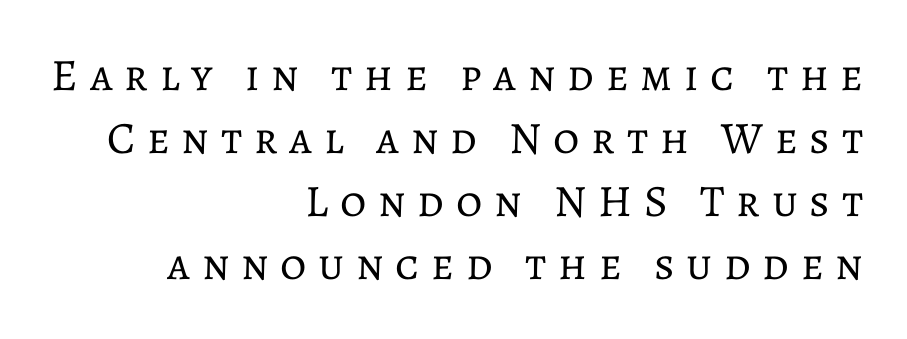
The lines are quadded right. Think of a printed novel: that variable character pitch is what you see here. Is this a heavy cut? Hardly; it is regular or lighter. The words here are not underlined. Tracking value appears strongly positive — letters spread wide.
